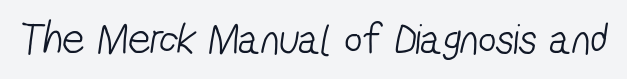
The image shows 44 px light, condensed sans-serif type; set normal letter spacing, not underlined; low stroke contrast and a medium x-height.
